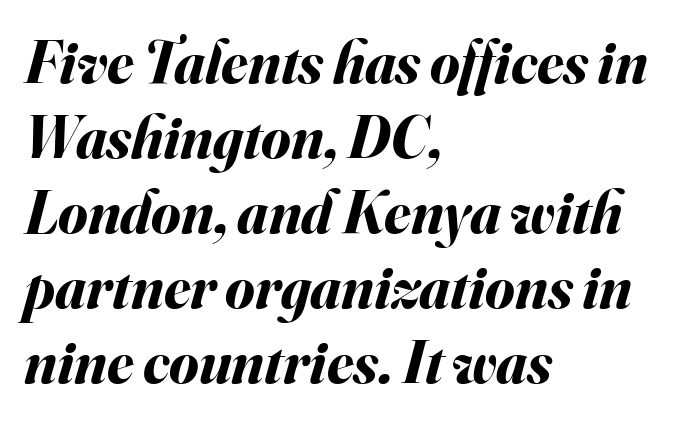
Q: Is the text bold? A: Yes.
Q: Is the text italic (slanted)? A: Yes, it leans right by about 16 degrees.
Q: Is the text underlined? A: No.
Q: How is the paragraph aligned? A: Left-aligned.
Q: Is the spacing between letters normal or unusually wide? A: Normal.
Q: Is the spacing between lines tight, normal or loose? A: Normal.
Q: Width (condensed, normal, or wide)? A: Normal.
Q: Stroke contrast? A: Medium.
Q: x-height? A: Small.
Q: Monospaced? A: No.
